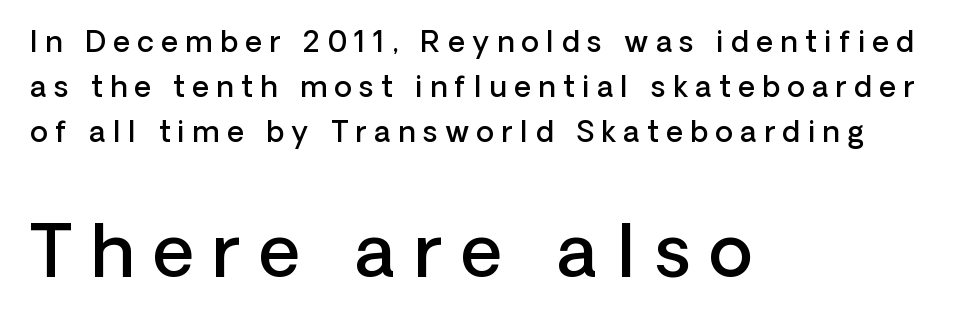
The image shows 72 px semibold sans-serif type, upright; set left-aligned, normal line spacing (1.56x), unusually wide letter spacing (+0.26 em), not underlined; the second (bottom) block is 2.48x larger; low stroke contrast and a medium x-height.
